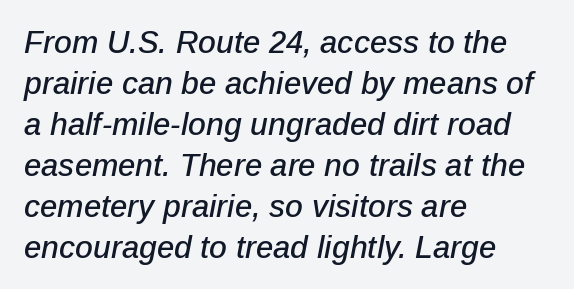
{"italic": "yes", "lean": "right", "slant_degrees": 12, "width": "normal", "stroke_contrast": "low", "x_height": "medium", "monospaced": "no", "underline": "no", "align": "left", "line_spacing": "normal", "line_spacing_ratio": 1.32, "letter_spacing": "normal", "letter_spacing_em": 0.0, "glyph_px": 31}
